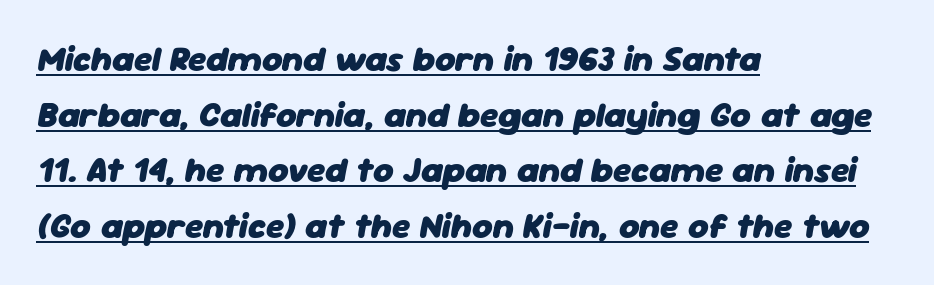
Q: Is the text bold? A: Yes.
Q: Is the text italic (slanted)? A: Yes, it leans right by about 11 degrees.
Q: Is the text underlined? A: Yes.
Q: How is the paragraph aligned? A: Left-aligned.
Q: Is the spacing between letters normal or unusually wide? A: Normal.
Q: Is the spacing between lines tight, normal or loose? A: Normal.
Q: Width (condensed, normal, or wide)? A: Normal.
Q: Stroke contrast? A: Low.
Q: x-height? A: Medium.
Q: Monospaced? A: No.
